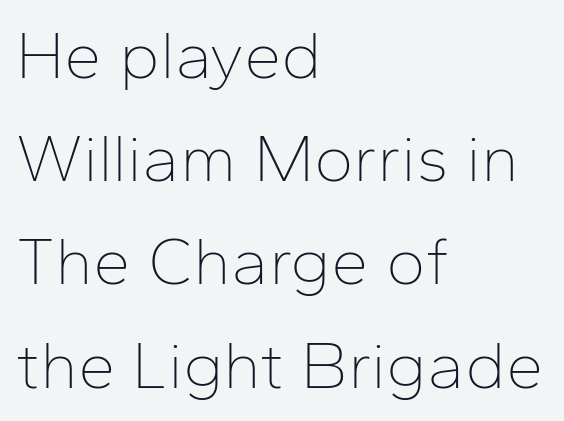
Q: Is the text bold? A: No.
Q: Is the text italic (slanted)? A: No, it is upright.
Q: Is the typeface a serif or a sans-serif typeface? A: Sans-serif.
Q: Is the text underlined? A: No.
Q: How is the paragraph aligned? A: Left-aligned.
Q: Is the spacing between letters normal or unusually wide? A: Normal.
Q: Is the spacing between lines tight, normal or loose? A: Normal.
Q: Width (condensed, normal, or wide)? A: Normal.
Q: Stroke contrast? A: Low.
Q: x-height? A: Medium.
Q: Monospaced? A: No.
